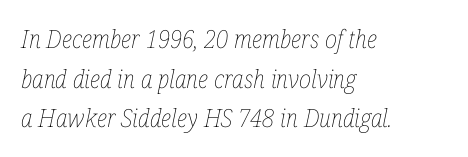
Descenders are the only things crossing below the line. Default kerning and tracking; the words read as compact shapes. The rendering applies a slant to the glyphs. Is this a heavy cut? Hardly; it is regular or lighter.
